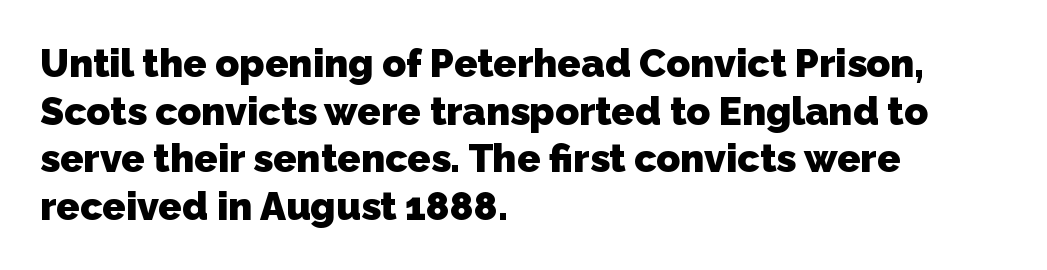
The rendering uses natural spacing where letterforms have individual widths. One-word summary of the alignment: left. Nothing sits at the stroke ends, so this counts as sans-serif. The rendering uses a bold face; every stroke is thick and dark. Here the glyphs are tracked normally, forming tight word shapes. The foot of each line stays bare and open.
